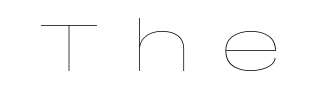
Rule under the text: the space is simply empty. The letters advance in unequal steps, a hallmark of proportional type. The passage shown has open, widely tracked lettering throughout. Tall strokes in this sample are plumb rather than angled.
